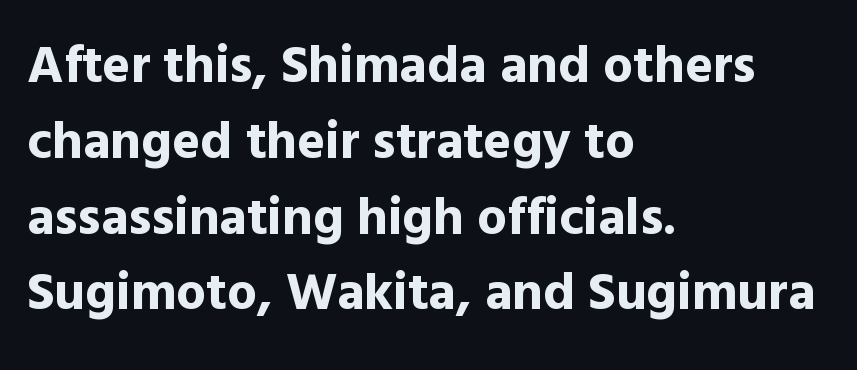
The strip under each line holds only bare page. Proportional: the letters do not fall into vertical columns. Regarding leading, the lines here are spaced in the standard way. Left-aligned paragraph, ragged on the right. In terms of letterform style, serifs are entirely absent. Each glyph is drawn with heavy, bold strokes.
